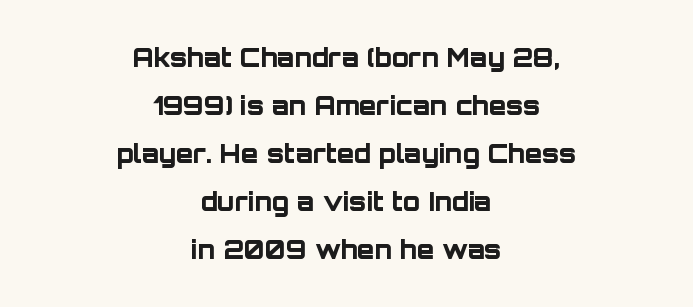
Q: Is the text bold? A: Yes.
Q: Is the text italic (slanted)? A: No, it is upright.
Q: Is the text underlined? A: No.
Q: How is the paragraph aligned? A: Centered.
Q: Is the spacing between letters normal or unusually wide? A: Normal.
Q: Is the spacing between lines tight, normal or loose? A: Loose.
